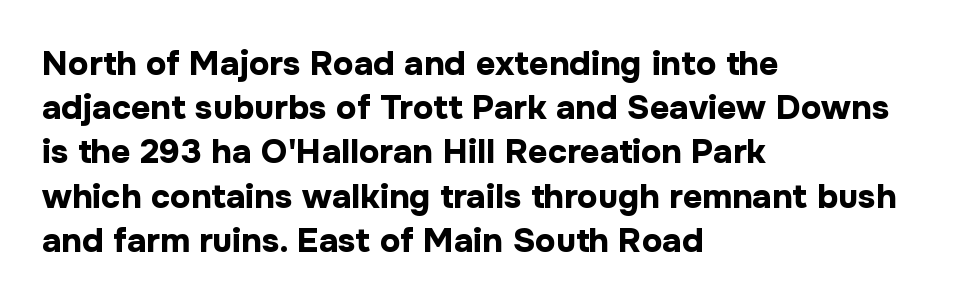
Q: Is the text bold? A: Yes.
Q: Is the text italic (slanted)? A: No, it is upright.
Q: Is the typeface a serif or a sans-serif typeface? A: Sans-serif.
Q: Is the text underlined? A: No.
Q: How is the paragraph aligned? A: Left-aligned.
Q: Is the spacing between letters normal or unusually wide? A: Normal.
Q: Is the spacing between lines tight, normal or loose? A: Normal.
Q: Width (condensed, normal, or wide)? A: Normal.
Q: Stroke contrast? A: Low.
Q: x-height? A: Medium.
Q: Monospaced? A: No.
